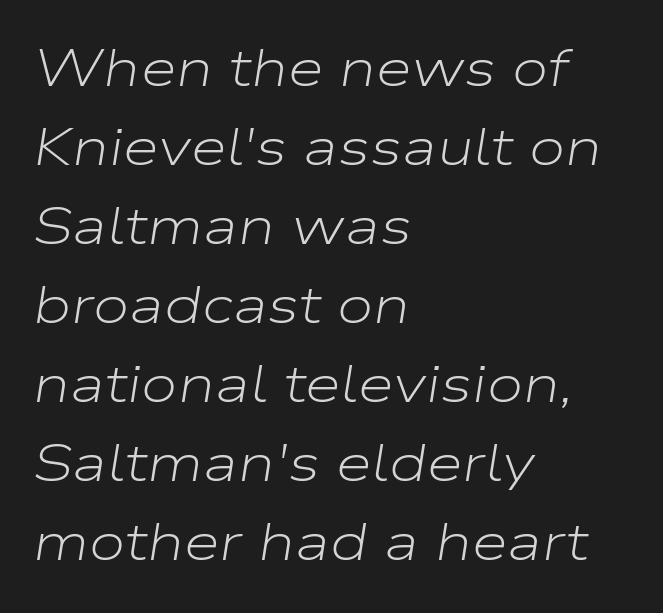
The image shows 52 px light, wide type, italic (leaning right); set left-aligned, normal line spacing (1.52x), normal letter spacing, not underlined; low stroke contrast and a medium x-height.
